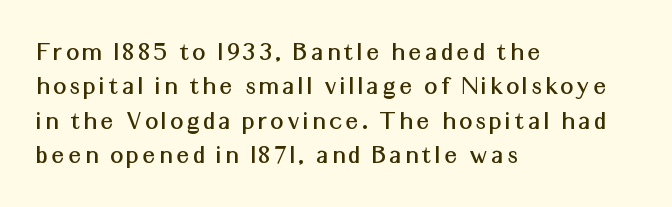
{"serif": "no", "italic": "no", "width": "normal", "stroke_contrast": "medium", "x_height": "medium", "monospaced": "no", "underline": "no", "align": "left", "line_spacing_ratio": 1.23, "glyph_px": 28}
